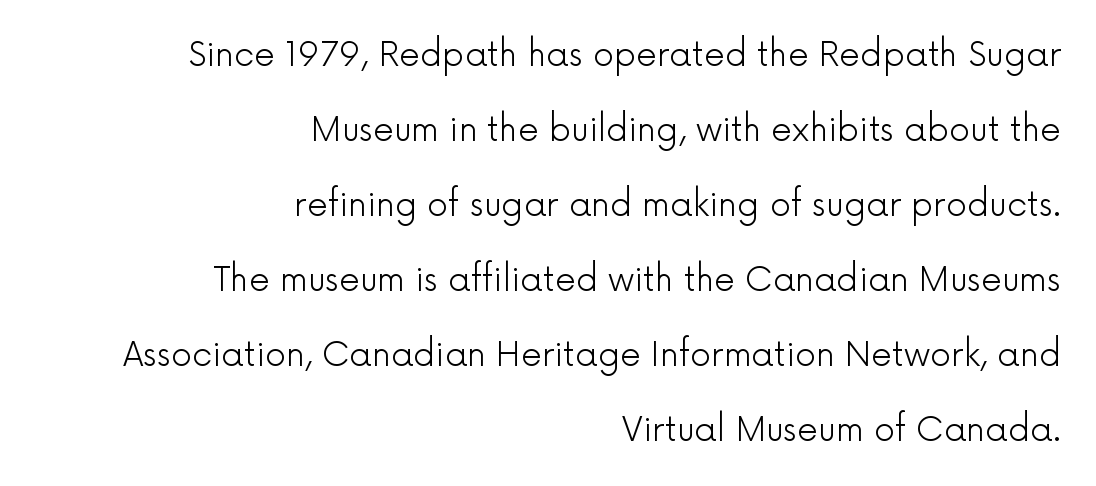
The image shows 33 px light sans-serif type, upright; set right-aligned, loose line spacing (2.27x), normal letter spacing, not underlined; a medium x-height.
